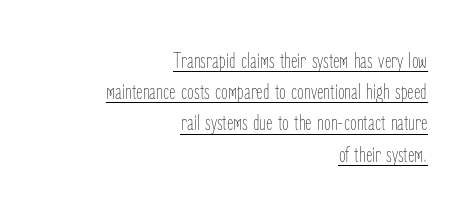
{"italic": "no", "bold": "no", "underline": "yes", "align": "right", "line_spacing": "normal", "line_spacing_ratio": 1.42, "letter_spacing": "normal", "letter_spacing_em": 0.0, "glyph_px": 22}
